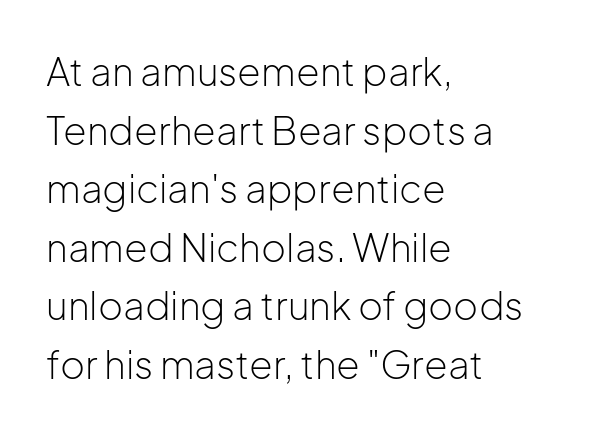
The image shows 38 px light sans-serif type, upright; set left-aligned, normal line spacing (1.54x), normal letter spacing, not underlined; low stroke contrast and a medium x-height.
